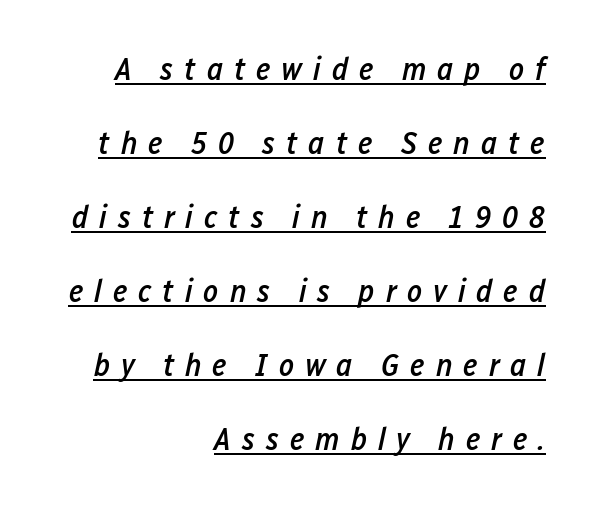
Vertically, the passage feels expansive, rows floating well apart. Varying glyph widths throughout — classic text-font behaviour. This sample uses an oblique cut, with every glyph tilted off the vertical. Check the space under the baseline: a stroke is drawn there. Notice the strokes are somewhat thickened but not fully heavy: this is a semibold.
